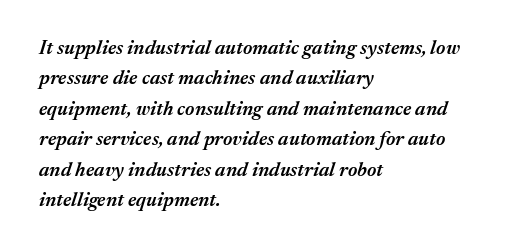
{"italic": "yes", "lean": "right", "slant_degrees": 17, "bold": "semi", "underline": "no", "align": "left", "line_spacing": "normal", "line_spacing_ratio": 1.52, "letter_spacing": "normal", "letter_spacing_em": 0.0, "glyph_px": 20}
